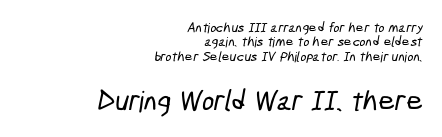
{"serif": "no", "width": "condensed", "stroke_contrast": "low", "x_height": "medium", "monospaced": "no", "underline": "no", "align": "right", "line_spacing": "tight", "line_spacing_ratio": 1.02, "letter_spacing": "normal", "letter_spacing_em": 0.0, "larger_block": "second", "size_ratio": 2.07, "glyph_px": 29}
